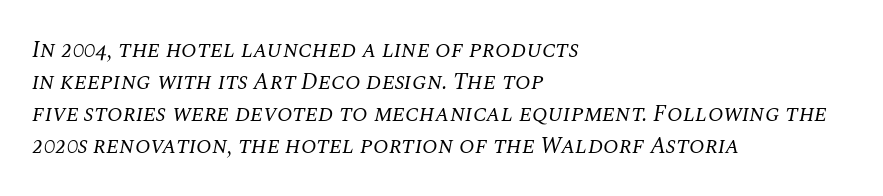
Heaviness? Minimal to ordinary, like unemphasized prose. Each line starts at the same left margin while the right side varies. The letters sit at their default tracking, neither squeezed nor spread. This rendering features lettering with no underline. The passage shown stacks its lines at a standard gap.
